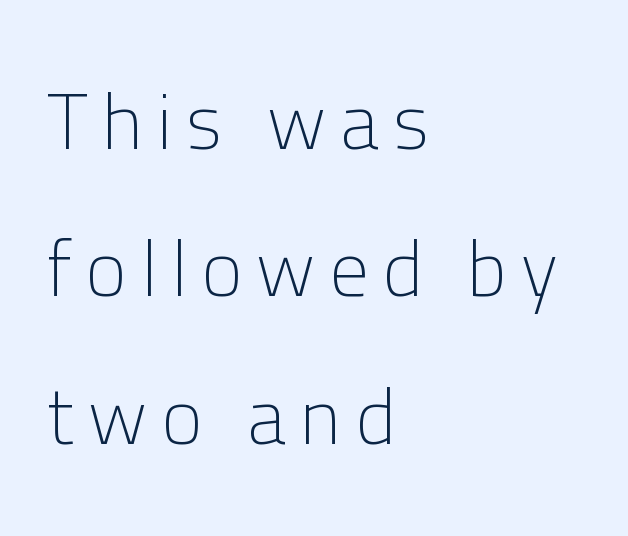
{"serif": "no", "italic": "no", "bold": "no", "weight": "light", "width": "normal", "stroke_contrast": "low", "x_height": "medium", "monospaced": "no", "underline": "no", "align": "left", "line_spacing_ratio": 1.89, "glyph_px": 78}
